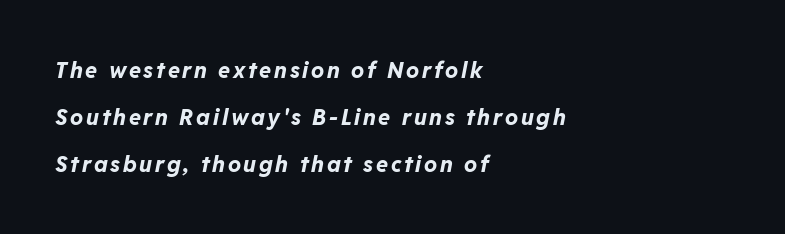
Q: Is the text bold? A: Yes.
Q: Is the text italic (slanted)? A: Yes, it leans right by about 11 degrees.
Q: Is the text underlined? A: No.
Q: How is the paragraph aligned? A: Left-aligned.
Q: Is the spacing between lines tight, normal or loose? A: Loose.
